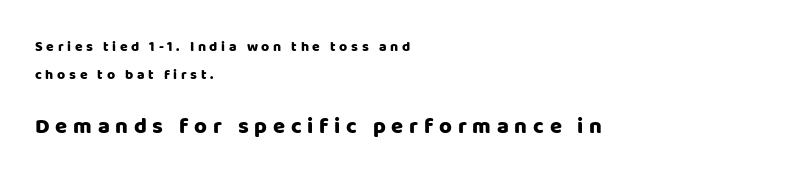
{"italic": "no", "underline": "no", "align": "left", "line_spacing": "loose", "line_spacing_ratio": 1.99, "letter_spacing": "wide", "letter_spacing_em": 0.26, "larger_block": "second", "size_ratio": 1.57, "glyph_px": 22}
